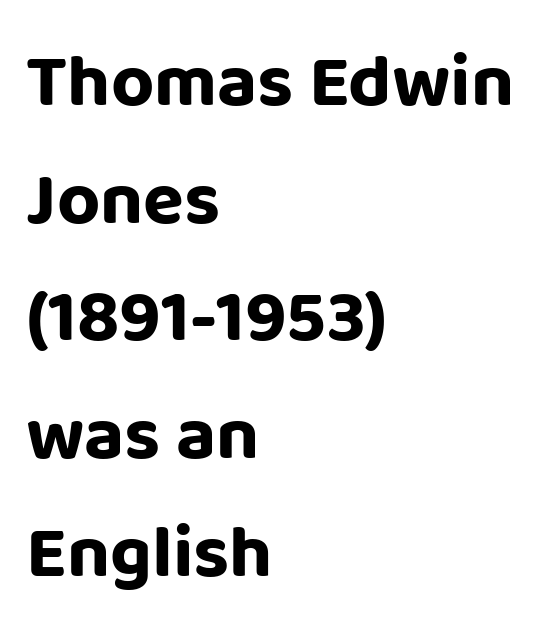
The image shows 75 px bold sans-serif type, upright; set left-aligned, normal line spacing (1.57x), normal letter spacing, not underlined; low stroke contrast and a large x-height.
